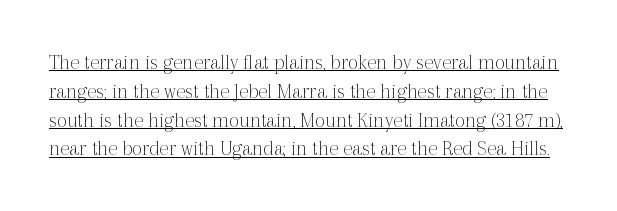
{"italic": "no", "bold": "no", "underline": "yes", "line_spacing": "normal", "line_spacing_ratio": 1.31, "letter_spacing": "normal", "letter_spacing_em": 0.0, "glyph_px": 22}
